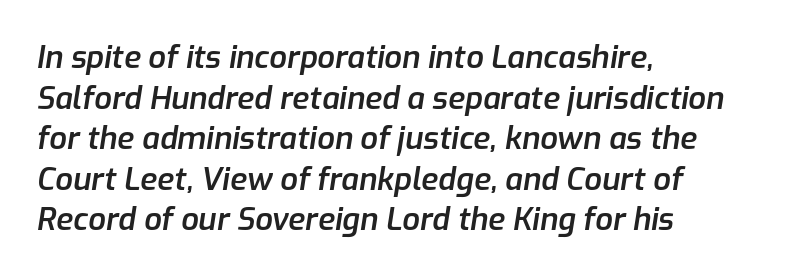
The image shows 31 px semibold type, italic (leaning right); set left-aligned, normal line spacing (1.31x), normal letter spacing, not underlined; low stroke contrast and a medium x-height.
